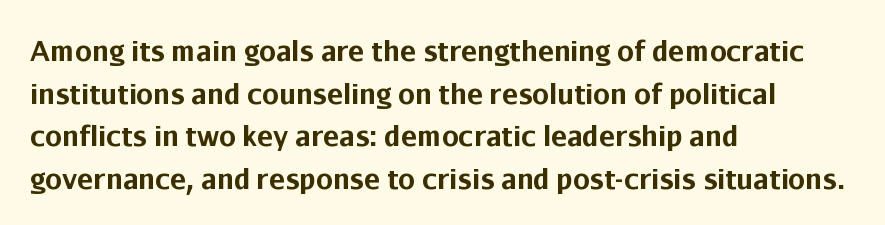
Q: Is the text bold? A: Yes.
Q: Is the text italic (slanted)? A: No, it is upright.
Q: Is the text underlined? A: No.
Q: How is the paragraph aligned? A: Left-aligned.
Q: Is the spacing between letters normal or unusually wide? A: Normal.
Q: Is the spacing between lines tight, normal or loose? A: Normal.
